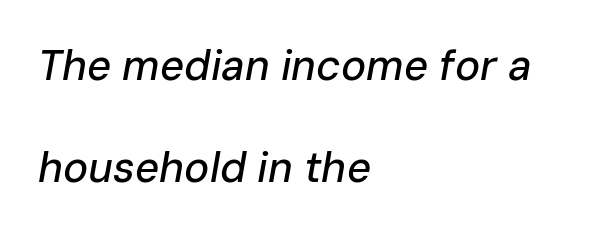
Q: Is the text italic (slanted)? A: Yes, it leans right by about 10 degrees.
Q: Is the text underlined? A: No.
Q: How is the paragraph aligned? A: Left-aligned.
Q: Is the spacing between letters normal or unusually wide? A: Normal.
Q: Is the spacing between lines tight, normal or loose? A: Loose.
Q: Width (condensed, normal, or wide)? A: Normal.
Q: Stroke contrast? A: Low.
Q: x-height? A: Medium.
Q: Monospaced? A: No.
